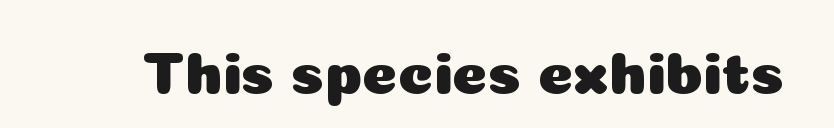
The tracking reads as untouched default to a designer's eye. What kind of face is this? One without serifs — a sans. In terms of posture, this sample is upright. Rule under the text: the space is simply empty. You could not count columns in this text — the font is proportionally spaced.
